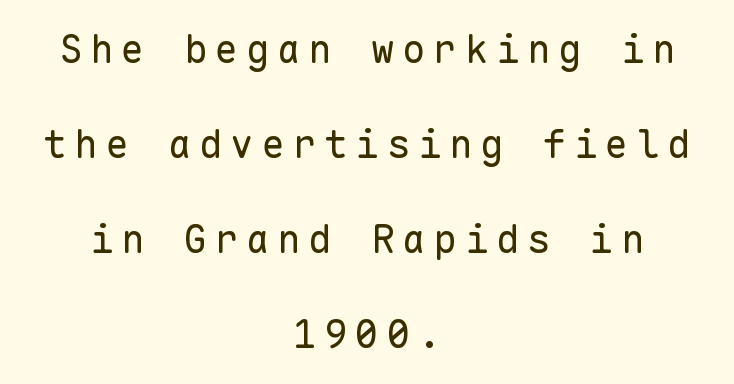
Q: Is the text bold? A: No.
Q: Is the text italic (slanted)? A: No, it is upright.
Q: Is the typeface a serif or a sans-serif typeface? A: Sans-serif.
Q: Is the text underlined? A: No.
Q: How is the paragraph aligned? A: Centered.
Q: Is the spacing between letters normal or unusually wide? A: Unusually wide.
Q: Is the spacing between lines tight, normal or loose? A: Loose.
Q: Width (condensed, normal, or wide)? A: Normal.
Q: Stroke contrast? A: Low.
Q: x-height? A: Medium.
Q: Monospaced? A: Yes.
